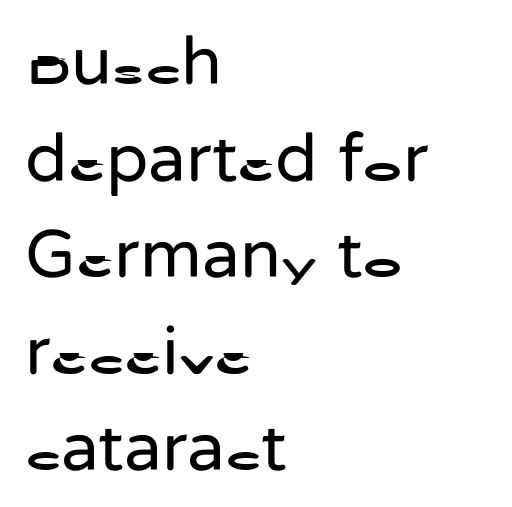
The image shows 69 px regular-weight sans-serif type, upright; set left-aligned, normal line spacing (1.4x), normal letter spacing, not underlined; low stroke contrast and a medium x-height.
